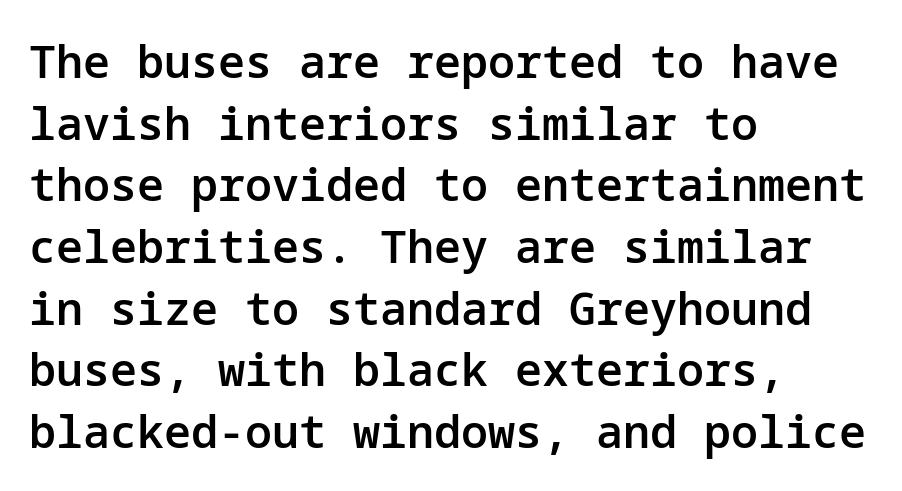
{"serif": "no", "italic": "no", "bold": "semi", "weight": "semibold", "width": "normal", "stroke_contrast": "low", "x_height": "medium", "underline": "no", "align": "left", "line_spacing": "normal", "line_spacing_ratio": 1.37, "letter_spacing": "normal", "letter_spacing_em": 0.0, "glyph_px": 45}
